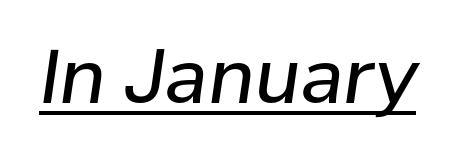
Q: Is the text bold? A: No.
Q: Is the text italic (slanted)? A: Yes, it leans right by about 8 degrees.
Q: Is the text underlined? A: Yes.
Q: Is the spacing between letters normal or unusually wide? A: Normal.
Q: Width (condensed, normal, or wide)? A: Normal.
Q: Stroke contrast? A: Low.
Q: x-height? A: Medium.
Q: Monospaced? A: No.
